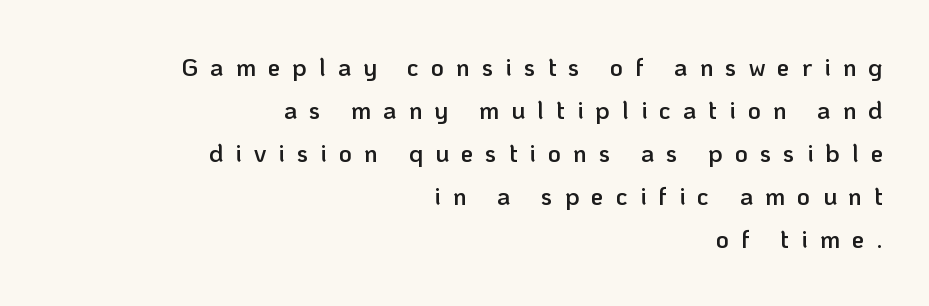
{"italic": "no", "bold": "semi", "underline": "no", "align": "right", "line_spacing_ratio": 1.72, "letter_spacing": "wide", "letter_spacing_em": 0.48, "glyph_px": 25}
